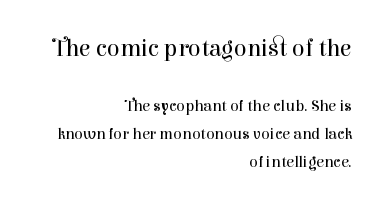
The image shows 24 px text type, upright; set right-aligned, line spacing 1.77x, normal letter spacing, not underlined; the first (top) block is 1.5x larger.
